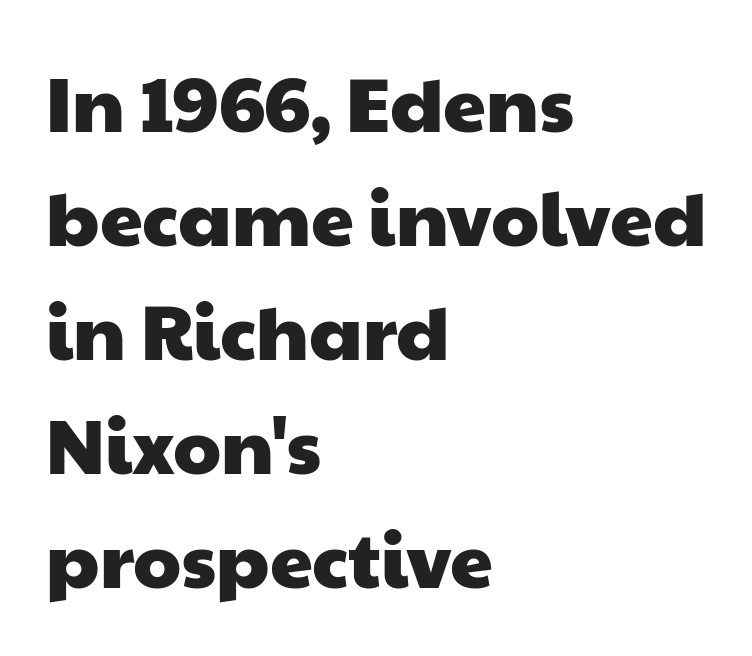
Looks like regular typesetting: each glyph gets only the width it needs. In terms of letterform style, serifs are entirely absent. The rendering keeps characters at their native spacing. Type without underlining. Compared with typical paragraphs, the rows here are spaced about the same.
